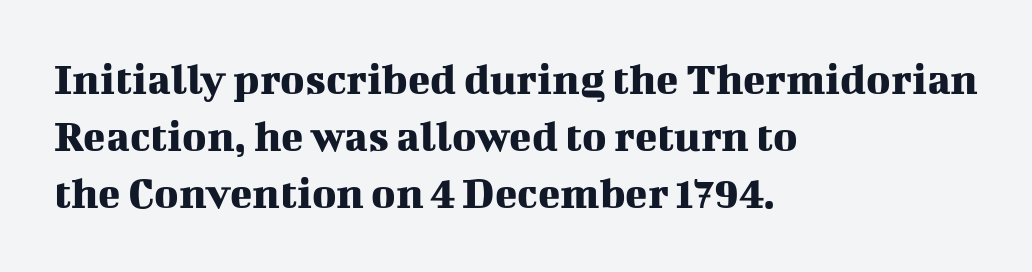
Note the varied advance widths — an 'i' is clearly narrower than an 'm'. What kind of face is this? One with serifs. Bare-footed words on every line. The letters sit at their default tracking, neither squeezed nor spread. Ordinary non-slanted type is in use.
